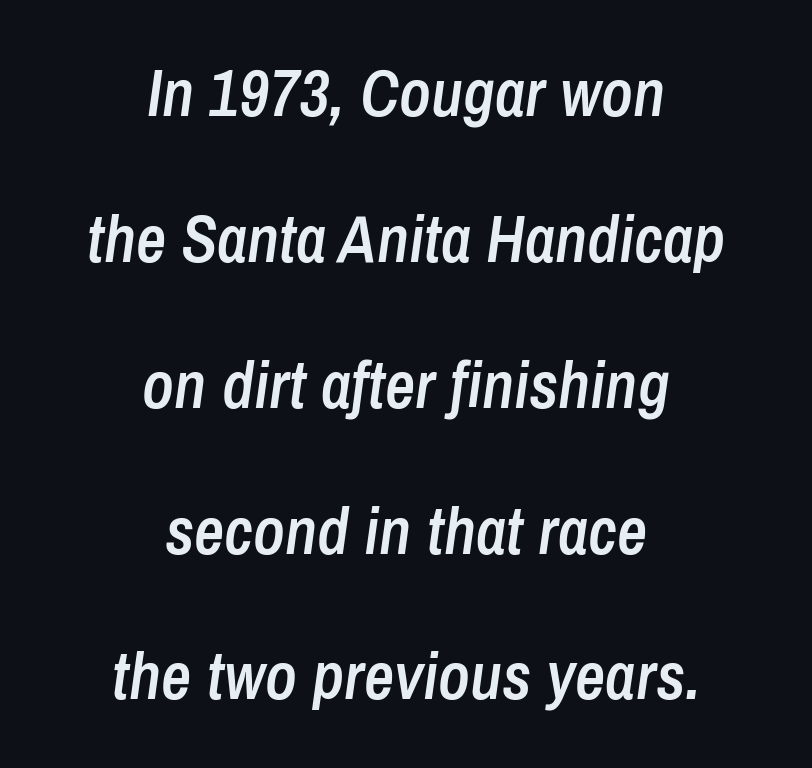
The image shows 66 px semibold, condensed type, italic (leaning right); set centered, loose line spacing (2.21x), normal letter spacing, not underlined; low stroke contrast and a medium x-height.
